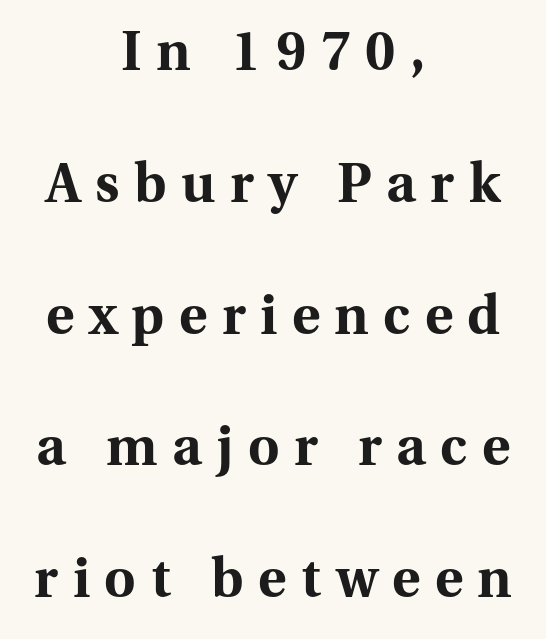
The image shows 54 px bold serif type, upright; set centered, loose line spacing (2.44x), unusually wide letter spacing (+0.27 em), not underlined; medium stroke contrast and a medium x-height.
